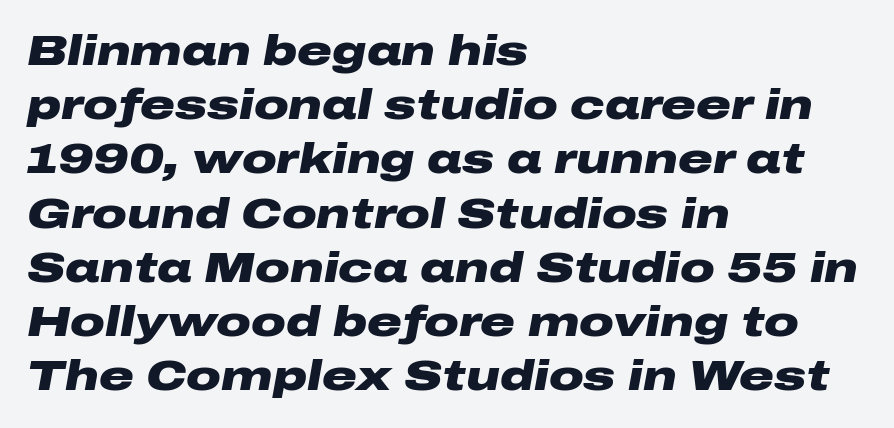
The image shows 43 px heavy, wide type, italic (leaning right); set left-aligned, normal line spacing (1.26x), normal letter spacing, not underlined; low stroke contrast and a medium x-height.
